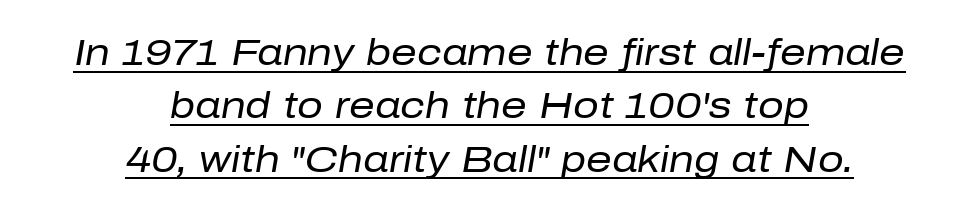
The image shows 36 px regular-weight type, italic (leaning right); set centered, normal line spacing (1.48x), normal letter spacing, underlined; low stroke contrast and a medium x-height.
